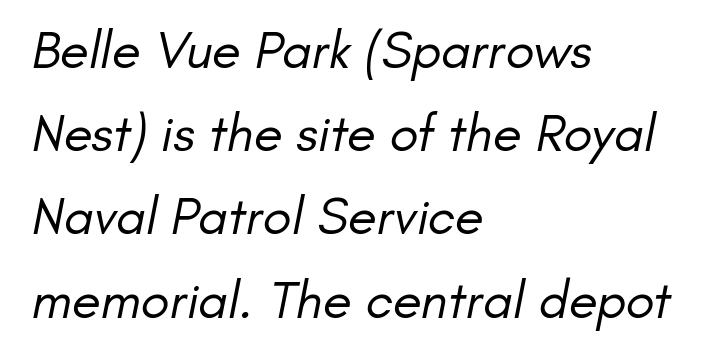
The letters sit at their default tracking, neither squeezed nor spread. No word sits above an underline. These lines sit exactly where default settings would place them. Examine the stroke ends and you'll find no serifs. Does the copy run flush right? No — it runs flush left.
